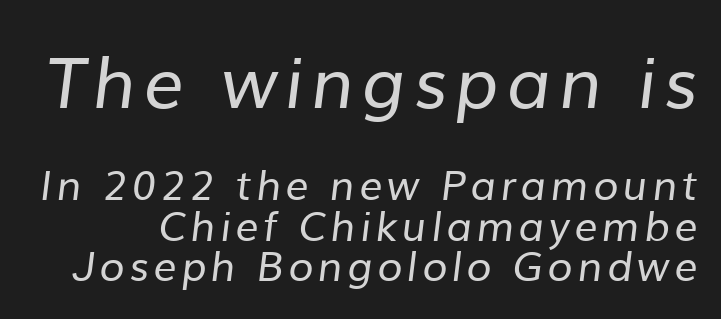
{"serif": "no", "bold": "no", "weight": "regular", "width": "normal", "stroke_contrast": "low", "x_height": "medium", "monospaced": "no", "underline": "no", "line_spacing": "tight", "line_spacing_ratio": 0.99, "larger_block": "first", "size_ratio": 1.73, "glyph_px": 71}
